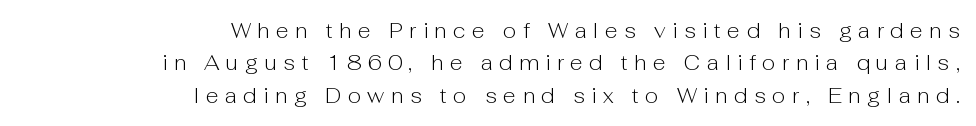
{"italic": "no", "bold": "no", "underline": "no", "align": "right", "line_spacing": "normal", "line_spacing_ratio": 1.54, "letter_spacing": "wide", "letter_spacing_em": 0.31, "glyph_px": 21}
